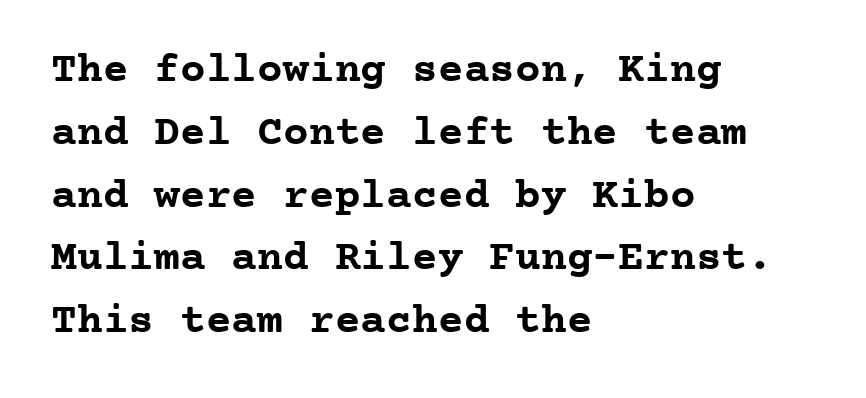
The image shows 43 px semibold serif type, upright, monospaced; set left-aligned, normal line spacing (1.46x), normal letter spacing, not underlined; low stroke contrast and a medium x-height.
